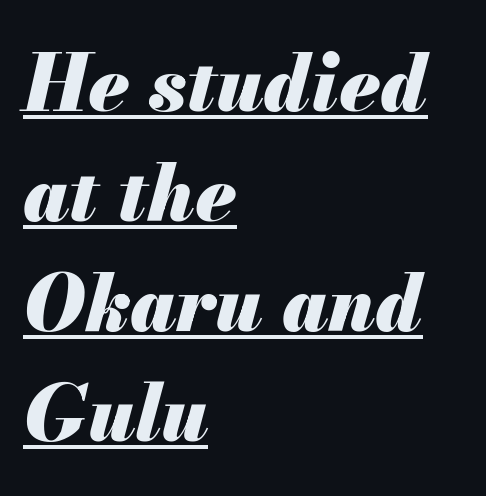
{"italic": "yes", "lean": "right", "slant_degrees": 13, "bold": "yes", "weight": "heavy", "width": "normal", "stroke_contrast": "medium", "x_height": "small", "monospaced": "no", "underline": "yes", "align": "left", "line_spacing": "normal", "line_spacing_ratio": 1.41, "letter_spacing": "normal", "letter_spacing_em": 0.0, "glyph_px": 78}
